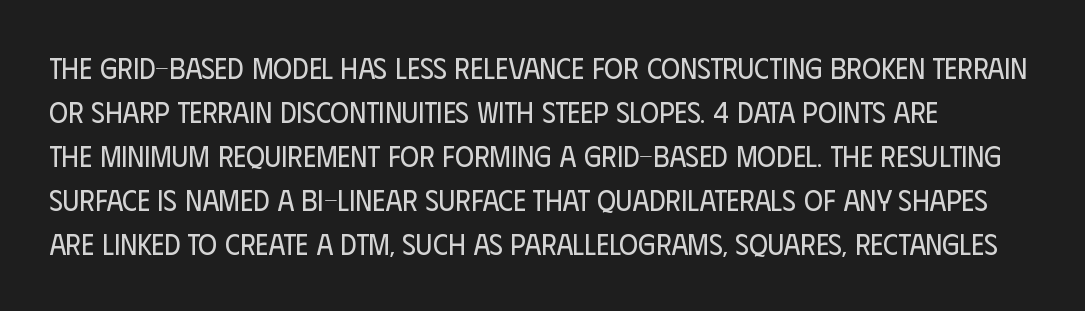
{"serif": "no", "italic": "no", "bold": "no", "weight": "regular", "width": "condensed", "stroke_contrast": "low", "x_height": "large", "monospaced": "no", "underline": "no", "line_spacing": "normal", "line_spacing_ratio": 1.52, "letter_spacing": "normal", "letter_spacing_em": 0.0, "glyph_px": 29}
